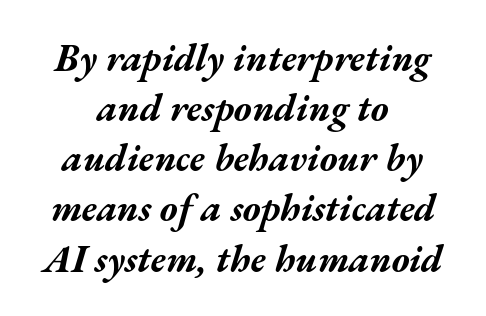
I'd describe the lettering as bold — thick and assertive. Each row of text sits above clean, open space. Summary of vertical rhythm: regular, with standard interline spacing. The paragraph shown floats in the horizontal middle. Emphasis-style slanted type is in use.
